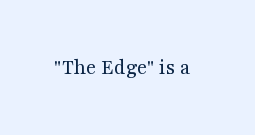
Q: Is the text bold? A: No.
Q: Is the text italic (slanted)? A: No, it is upright.
Q: Is the text underlined? A: No.
Q: Is the spacing between letters normal or unusually wide? A: Normal.
